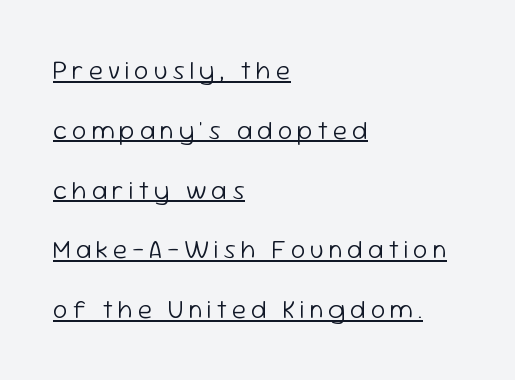
{"italic": "no", "bold": "no", "underline": "yes", "align": "left", "line_spacing": "loose", "line_spacing_ratio": 2.3, "glyph_px": 26}
